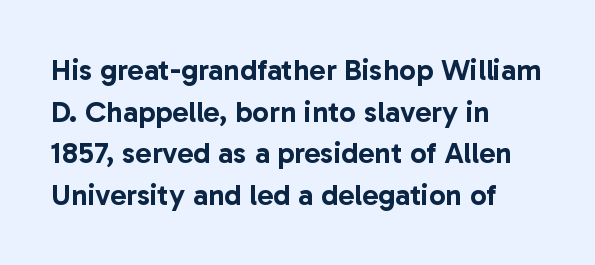
{"serif": "no", "italic": "no", "width": "normal", "stroke_contrast": "low", "x_height": "medium", "monospaced": "no", "underline": "no", "align": "left", "line_spacing": "normal", "line_spacing_ratio": 1.39, "letter_spacing": "normal", "letter_spacing_em": 0.0, "glyph_px": 30}
